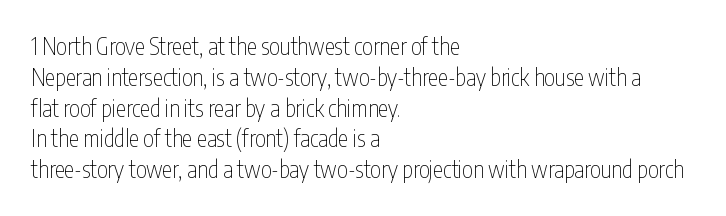
The image shows 23 px text type, upright; set left-aligned, normal line spacing (1.34x), normal letter spacing, not underlined.
